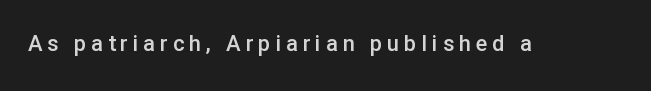
{"italic": "no", "bold": "semi", "underline": "no", "letter_spacing": "wide", "letter_spacing_em": 0.22, "glyph_px": 22}
